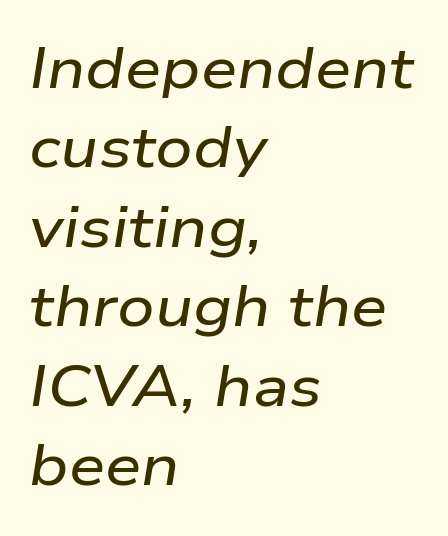
Q: Is the text italic (slanted)? A: Yes, it leans right by about 9 degrees.
Q: Is the text underlined? A: No.
Q: How is the paragraph aligned? A: Left-aligned.
Q: Is the spacing between letters normal or unusually wide? A: Normal.
Q: Is the spacing between lines tight, normal or loose? A: Normal.
Q: Width (condensed, normal, or wide)? A: Wide.
Q: Stroke contrast? A: Low.
Q: x-height? A: Medium.
Q: Monospaced? A: No.
